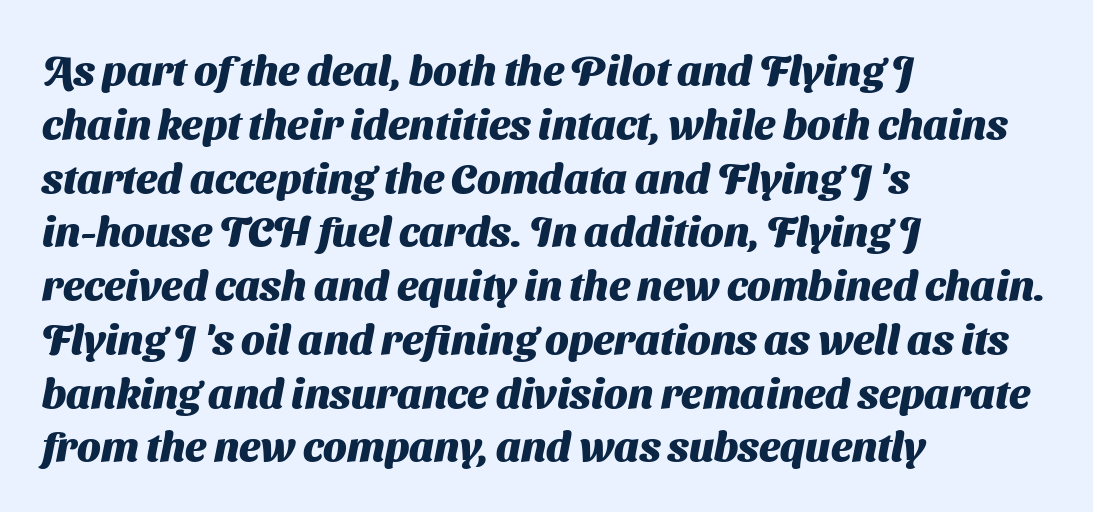
Proportional: the letters do not fall into vertical columns. Type without underlining. All the whitespace from short lines collects on the right. Its strokes are broad and dark, the hallmark of bold type.
